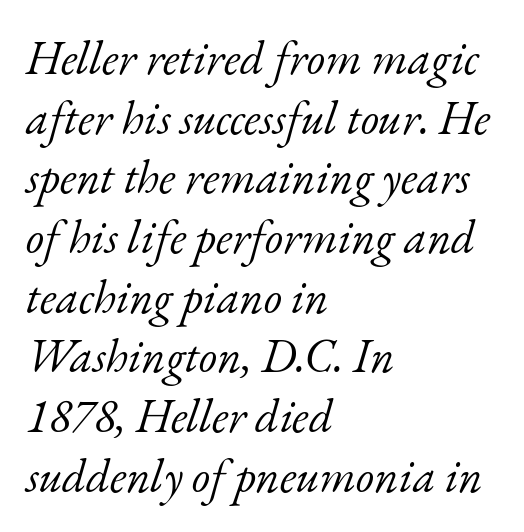
Q: Is the text bold? A: No.
Q: Is the text italic (slanted)? A: Yes, it leans right by about 17 degrees.
Q: Is the typeface a serif or a sans-serif typeface? A: Serif.
Q: Is the text underlined? A: No.
Q: How is the paragraph aligned? A: Left-aligned.
Q: Is the spacing between letters normal or unusually wide? A: Normal.
Q: Is the spacing between lines tight, normal or loose? A: Normal.
Q: Width (condensed, normal, or wide)? A: Normal.
Q: Stroke contrast? A: Low.
Q: x-height? A: Small.
Q: Monospaced? A: No.
